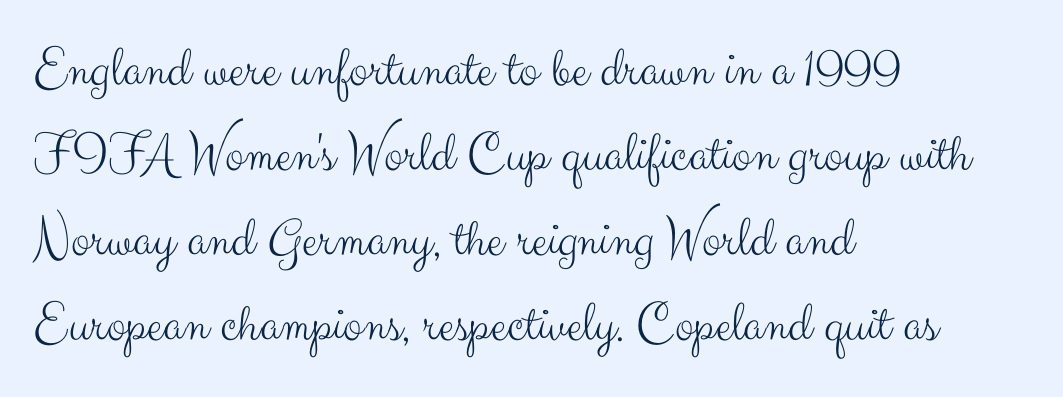
Q: Is the text bold? A: No.
Q: Is the text italic (slanted)? A: Yes.
Q: Is the typeface a serif or a sans-serif typeface? A: Sans-serif.
Q: Is the text underlined? A: No.
Q: How is the paragraph aligned? A: Left-aligned.
Q: Is the spacing between letters normal or unusually wide? A: Normal.
Q: Is the spacing between lines tight, normal or loose? A: Normal.
Q: Width (condensed, normal, or wide)? A: Normal.
Q: Stroke contrast? A: Medium.
Q: x-height? A: Small.
Q: Monospaced? A: No.
